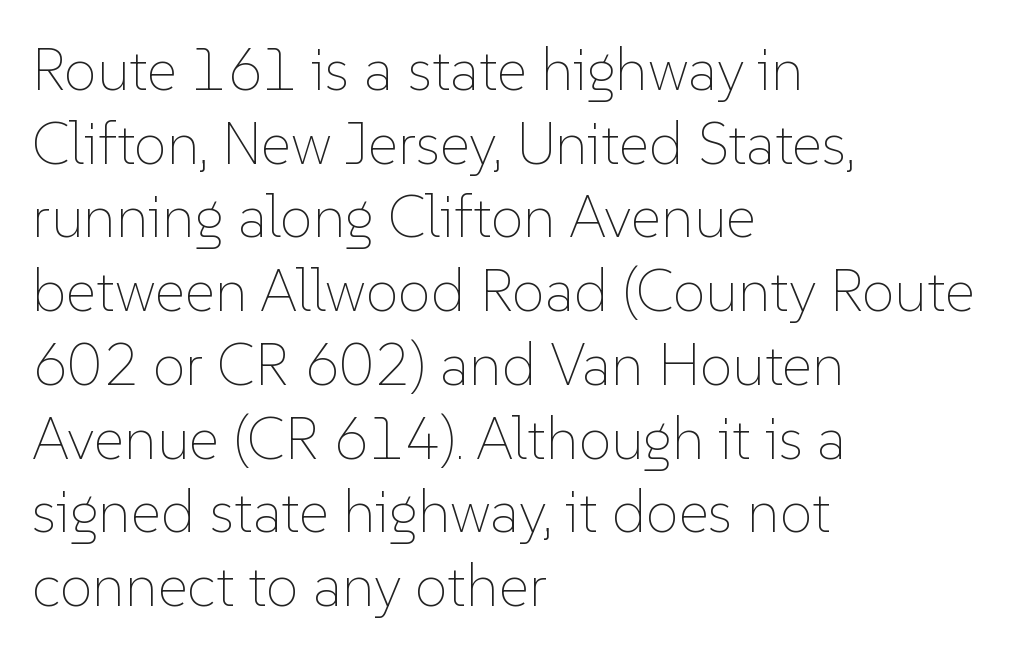
Q: Is the text bold? A: No.
Q: Is the text italic (slanted)? A: No, it is upright.
Q: Is the text underlined? A: No.
Q: How is the paragraph aligned? A: Left-aligned.
Q: Is the spacing between letters normal or unusually wide? A: Normal.
Q: Is the spacing between lines tight, normal or loose? A: Normal.
Q: Width (condensed, normal, or wide)? A: Normal.
Q: Stroke contrast? A: Low.
Q: x-height? A: Medium.
Q: Monospaced? A: No.
